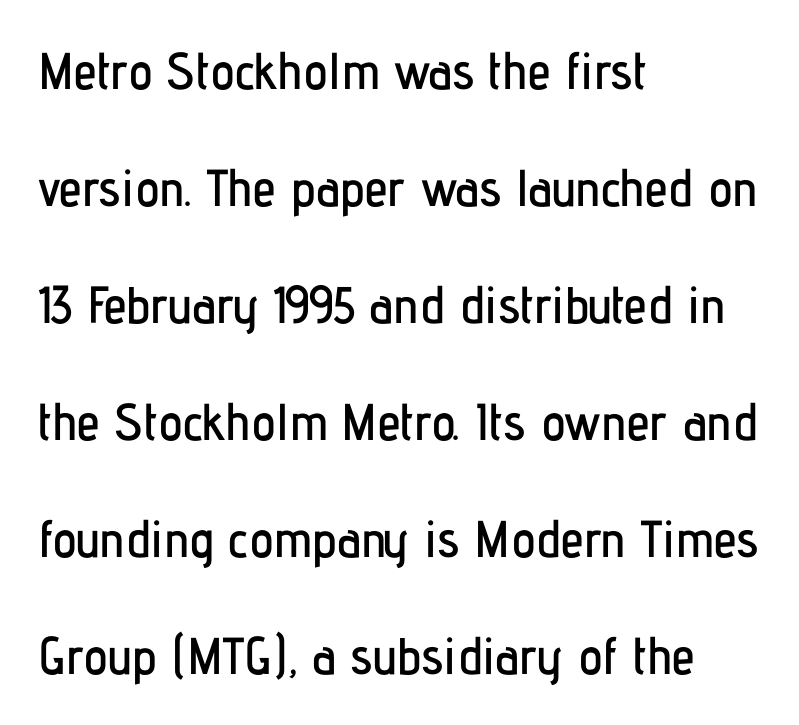
{"serif": "no", "italic": "no", "width": "condensed", "stroke_contrast": "low", "x_height": "medium", "monospaced": "no", "underline": "no", "align": "left", "line_spacing": "loose", "line_spacing_ratio": 2.25, "letter_spacing": "normal", "letter_spacing_em": 0.0, "glyph_px": 52}
